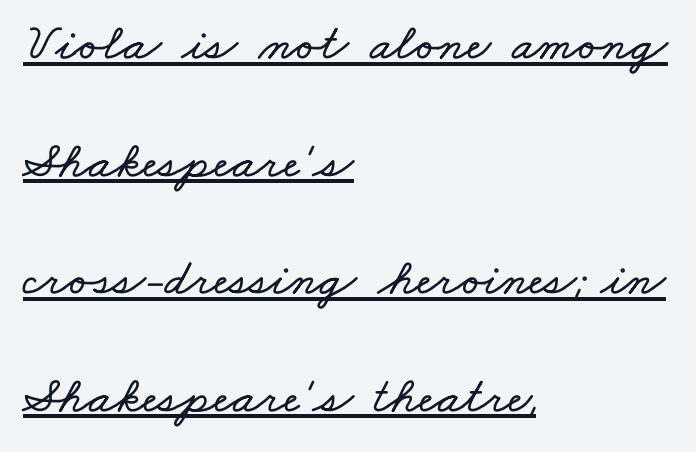
{"width": "wide", "stroke_contrast": "low", "x_height": "small", "monospaced": "no", "underline": "yes", "align": "left", "line_spacing": "loose", "line_spacing_ratio": 2.26, "letter_spacing": "normal", "letter_spacing_em": 0.0, "glyph_px": 52}
